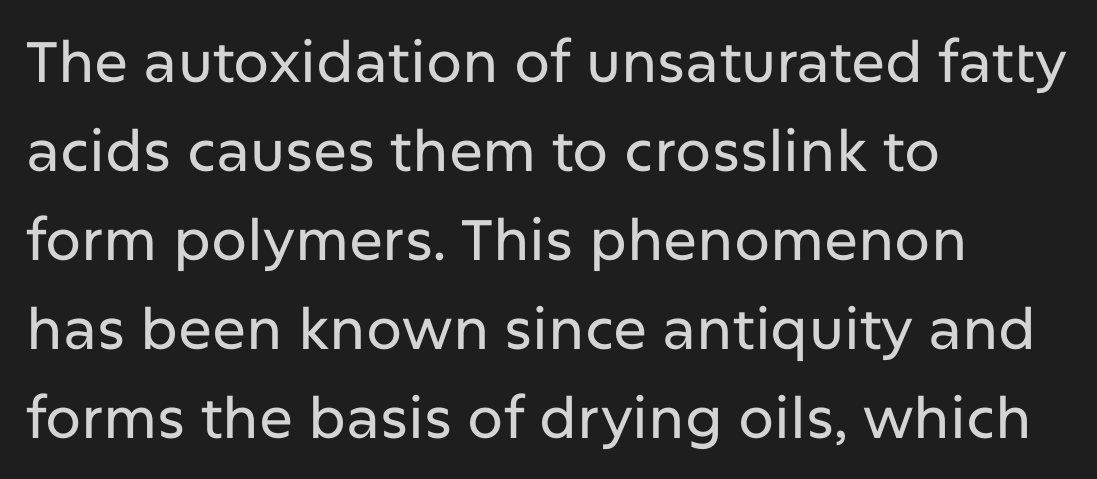
{"serif": "no", "italic": "no", "width": "normal", "stroke_contrast": "low", "x_height": "medium", "monospaced": "no", "underline": "no", "align": "left", "line_spacing": "normal", "line_spacing_ratio": 1.56, "letter_spacing": "normal", "letter_spacing_em": 0.0, "glyph_px": 57}
